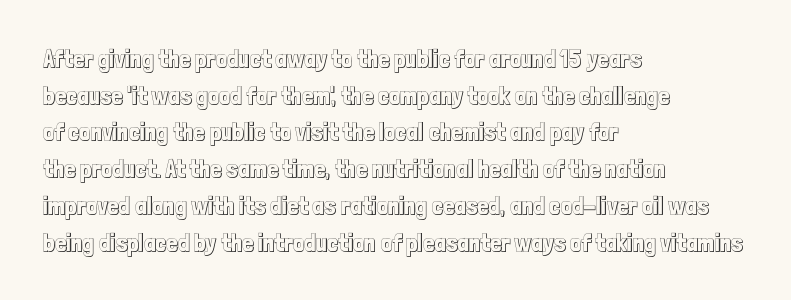
The image shows 25 px text type, upright; set left-aligned, normal line spacing (1.47x), normal letter spacing, not underlined.
